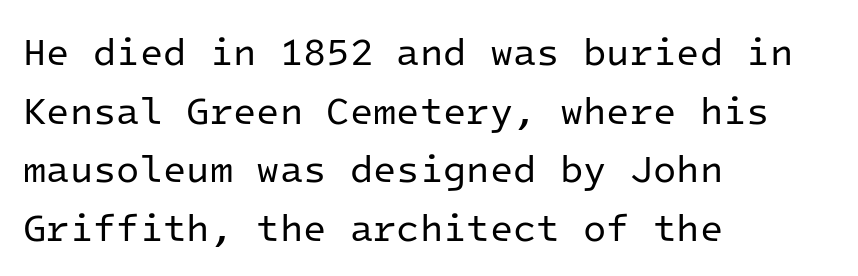
The designer went with a sans here, leaving each stem footless. Posture: vertical. A quiet, ordinary-to-light weight characterises the typeface. Caption: standard tracking, unaltered. Horizontal bands of white between lines are of average thickness.
